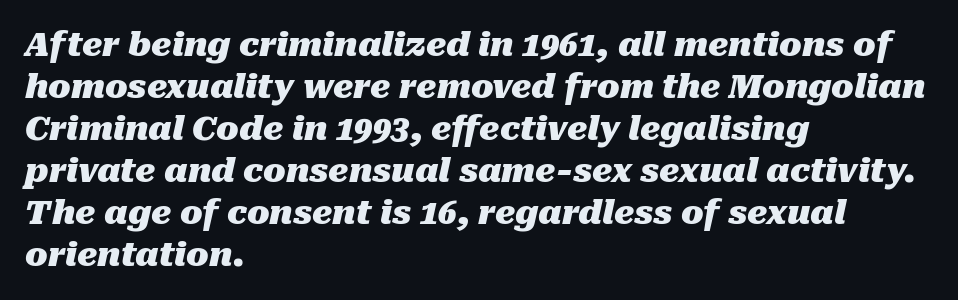
The image shows 33 px heavy type, italic (leaning right); set left-aligned, normal line spacing (1.27x), normal letter spacing, not underlined; medium stroke contrast and a medium x-height.
